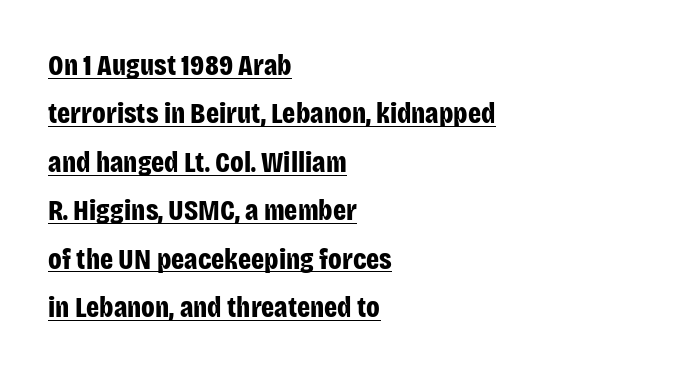
Q: Is the text bold? A: Yes.
Q: Is the text italic (slanted)? A: No, it is upright.
Q: Is the typeface a serif or a sans-serif typeface? A: Sans-serif.
Q: Is the text underlined? A: Yes.
Q: How is the paragraph aligned? A: Left-aligned.
Q: Is the spacing between letters normal or unusually wide? A: Normal.
Q: Is the spacing between lines tight, normal or loose? A: Normal.
Q: Width (condensed, normal, or wide)? A: Condensed.
Q: Stroke contrast? A: Low.
Q: x-height? A: Large.
Q: Monospaced? A: No.
